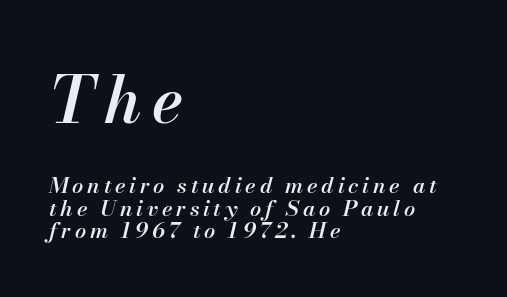
{"italic": "yes", "lean": "right", "slant_degrees": 13, "bold": "semi", "weight": "semibold", "width": "normal", "stroke_contrast": "medium", "x_height": "small", "monospaced": "no", "underline": "no", "align": "left", "line_spacing": "tight", "line_spacing_ratio": 1.03, "larger_block": "first", "size_ratio": 2.95, "glyph_px": 65}
